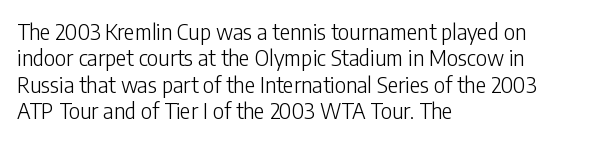
The image shows 22 px text type, upright; set left-aligned, line spacing 1.2x, normal letter spacing, not underlined.
